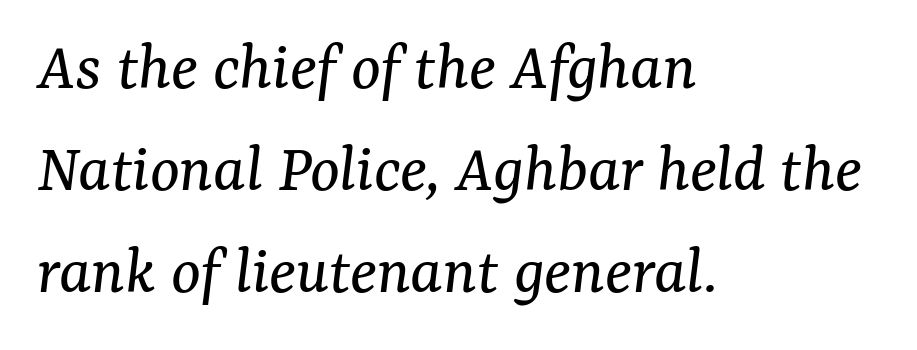
{"serif": "yes", "italic": "yes", "lean": "right", "slant_degrees": 7, "bold": "no", "weight": "regular", "width": "normal", "stroke_contrast": "medium", "x_height": "medium", "monospaced": "no", "underline": "no", "align": "left", "line_spacing": "normal", "line_spacing_ratio": 1.46, "letter_spacing": "normal", "letter_spacing_em": 0.0, "glyph_px": 70}
